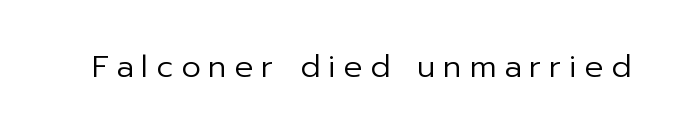
Posture: upright roman. The zone under the glyphs is completely vacant. Look at the bottom of the vertical strokes: they stop flat, with no serifs. This rendering widens character spacing well past its baseline value.
